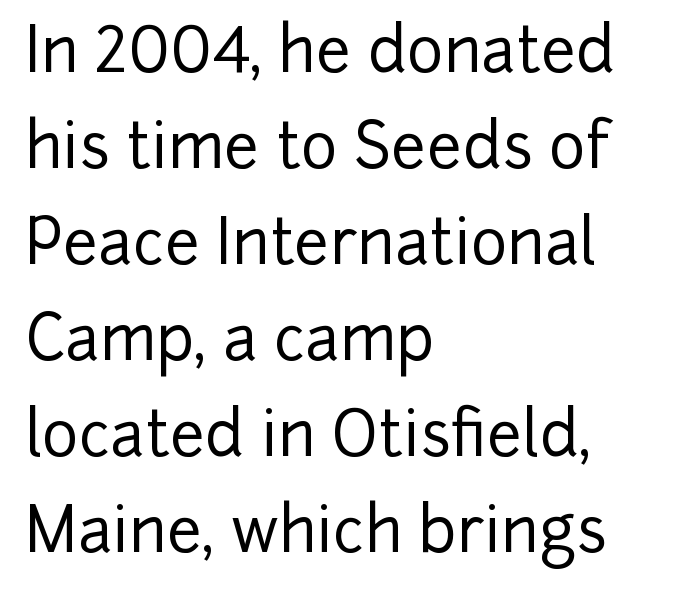
Interline gaps are of average width in this sample. The designer went with a sans here, leaving each stem footless. Underlining? Definitely not there. The font's upright variant was chosen for this text.
